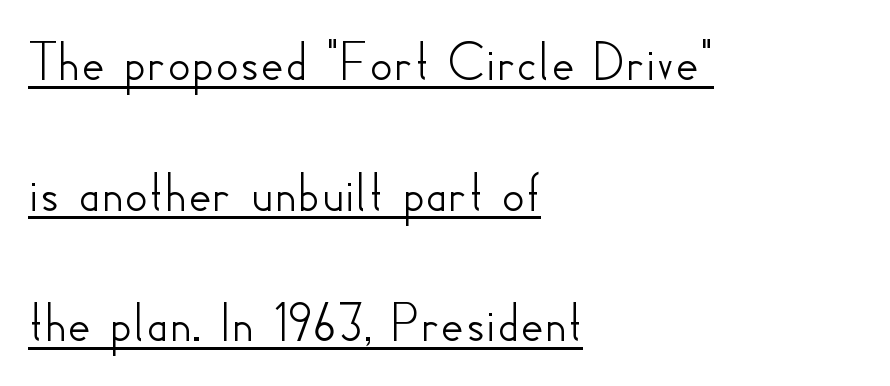
Every row of glyphs begins at an identical x-position on the left. Observe the ordinary spacing: letters are neighbours, not strangers. Proportional: the letters do not fall into vertical columns. When letters stand straight like this, we call the style roman or upright.
